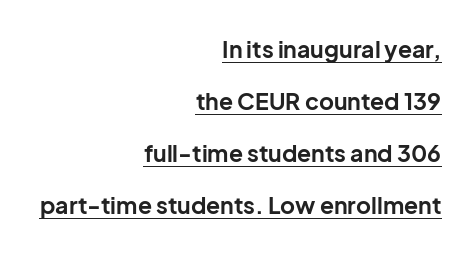
Q: Is the text bold? A: Yes.
Q: Is the text italic (slanted)? A: No, it is upright.
Q: Is the text underlined? A: Yes.
Q: How is the paragraph aligned? A: Right-aligned.
Q: Is the spacing between letters normal or unusually wide? A: Normal.
Q: Is the spacing between lines tight, normal or loose? A: Loose.
